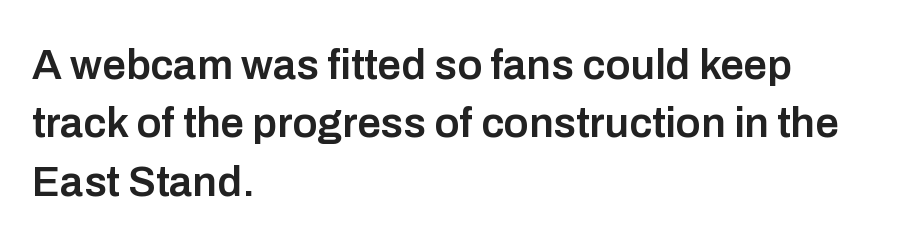
The image shows 42 px semibold sans-serif type, upright; set left-aligned, normal line spacing (1.39x), normal letter spacing, not underlined; low stroke contrast and a medium x-height.
